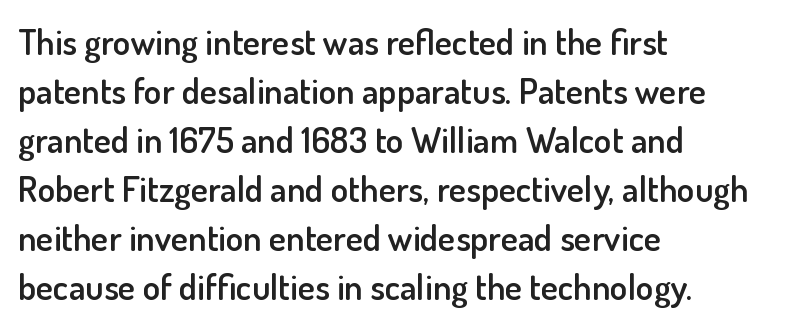
{"serif": "no", "italic": "no", "bold": "semi", "weight": "semibold", "width": "normal", "stroke_contrast": "low", "x_height": "small", "monospaced": "no", "underline": "no", "align": "left", "line_spacing": "normal", "line_spacing_ratio": 1.36, "letter_spacing": "normal", "letter_spacing_em": 0.0, "glyph_px": 36}
